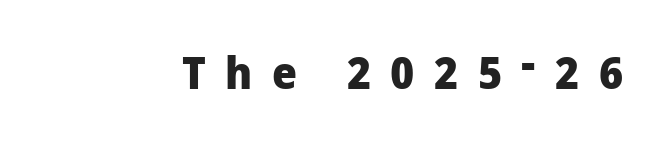
Q: Is the text bold? A: Yes.
Q: Is the text italic (slanted)? A: No, it is upright.
Q: Is the typeface a serif or a sans-serif typeface? A: Sans-serif.
Q: Is the text underlined? A: No.
Q: Is the spacing between letters normal or unusually wide? A: Unusually wide.
Q: Width (condensed, normal, or wide)? A: Normal.
Q: Stroke contrast? A: Low.
Q: x-height? A: Medium.
Q: Monospaced? A: No.
